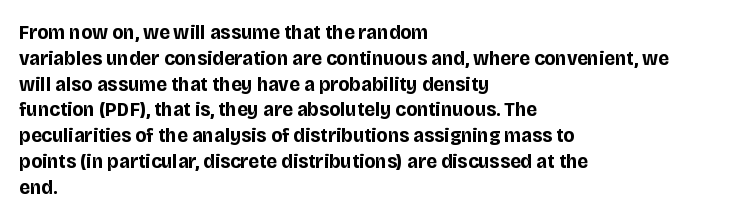
Q: Is the text bold? A: Yes.
Q: Is the text italic (slanted)? A: No, it is upright.
Q: Is the text underlined? A: No.
Q: How is the paragraph aligned? A: Left-aligned.
Q: Is the spacing between letters normal or unusually wide? A: Normal.
